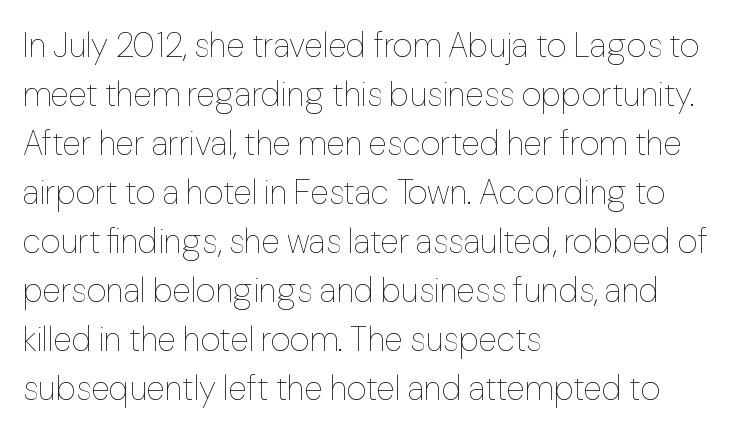
Weight: not bold — regular or lighter. The paragraph shown leans on its left margin. The lines sit at an ordinary, default distance from one another. This sample uses plain, unmodified letter spacing. Every stem runs plumb, perpendicular to the baseline. The space beneath each line is pristine and unruled.
